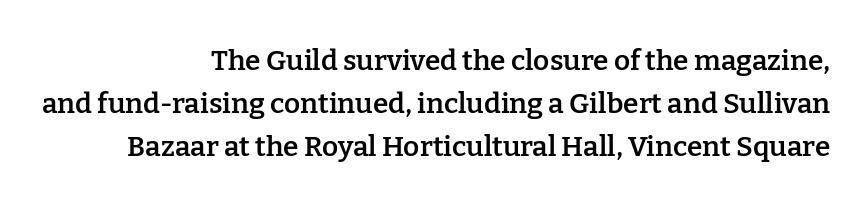
{"serif": "yes", "italic": "no", "bold": "semi", "weight": "semibold", "width": "normal", "stroke_contrast": "low", "x_height": "medium", "monospaced": "no", "underline": "no", "align": "right", "line_spacing": "normal", "line_spacing_ratio": 1.54, "letter_spacing": "normal", "letter_spacing_em": 0.0, "glyph_px": 28}
